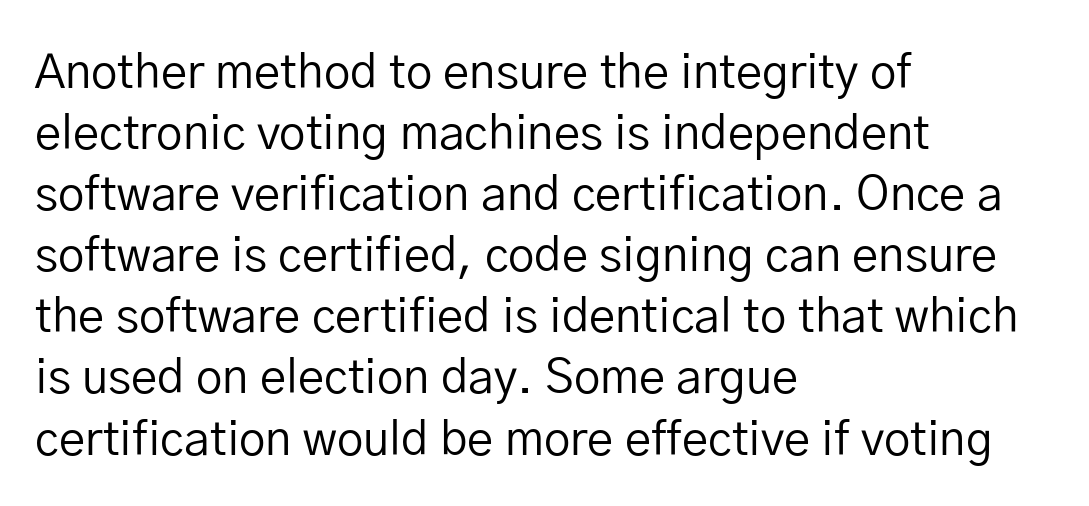
The image shows 47 px regular-weight sans-serif type, upright; set left-aligned, normal line spacing (1.3x), normal letter spacing, not underlined; low stroke contrast and a medium x-height.
